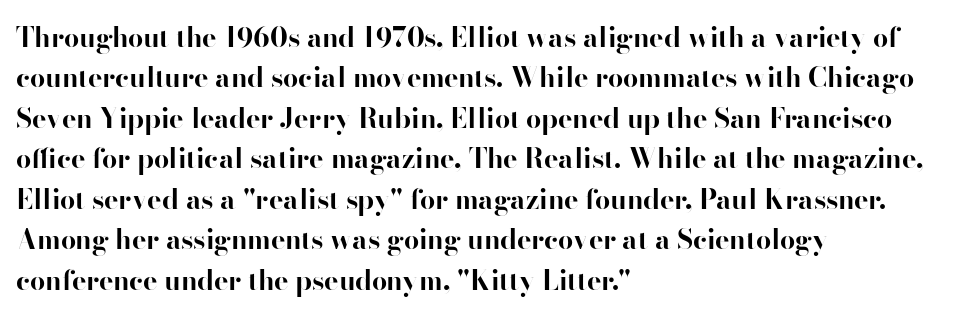
Q: Is the text bold? A: Yes.
Q: Is the text italic (slanted)? A: No, it is upright.
Q: Is the text underlined? A: No.
Q: How is the paragraph aligned? A: Left-aligned.
Q: Is the spacing between letters normal or unusually wide? A: Normal.
Q: Is the spacing between lines tight, normal or loose? A: Normal.
